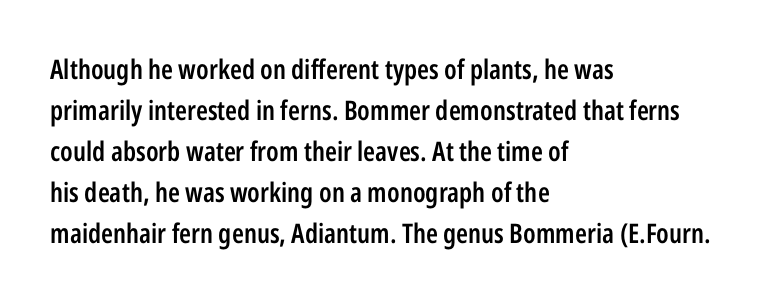
Does extra space separate the letters? No, they use regular spacing. Line spacing here is normal. Visually the block forms a straight wall on the left and a jagged coastline on the right. Unlike italic type, these characters show no tilt at all. The face used here is a semibold: visibly heavier than regular, lighter than bold. The foot of each line stays bare and open.
